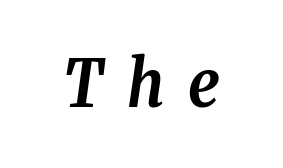
This rendering widens character spacing well past its baseline value. Small tapered or slab feet sit at the stroke ends, so this counts as serif. The lettering tilts uniformly, giving the passage an italic look. Strong, thick strokes mark this as bold type.
